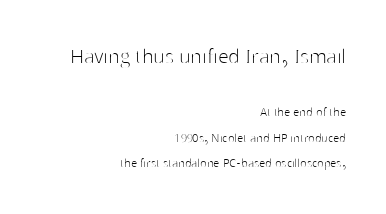
The image shows 24 px text type, upright; set right-aligned, line spacing 1.83x, normal letter spacing, not underlined; the first (top) block is 1.71x larger.
